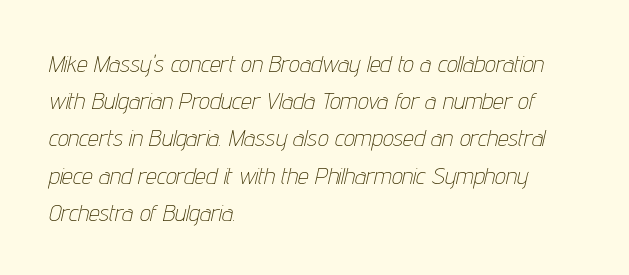
Q: Is the text bold? A: No.
Q: Is the text italic (slanted)? A: Yes, it leans right by about 12 degrees.
Q: Is the text underlined? A: No.
Q: How is the paragraph aligned? A: Left-aligned.
Q: Is the spacing between letters normal or unusually wide? A: Normal.
Q: Is the spacing between lines tight, normal or loose? A: Normal.
